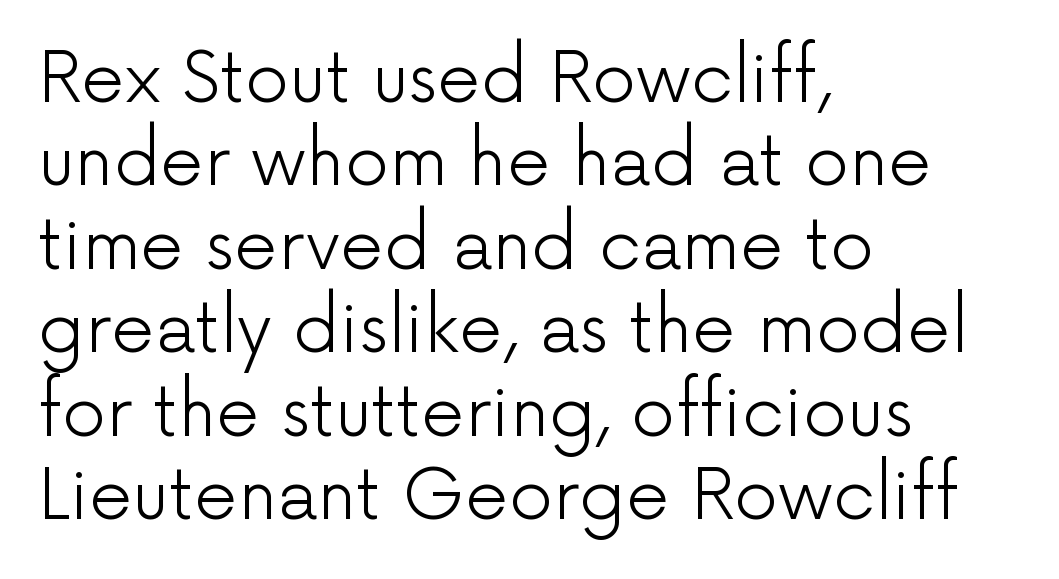
The image shows 69 px light sans-serif type, upright; set left-aligned, line spacing 1.21x, normal letter spacing, not underlined; low stroke contrast and a medium x-height.
